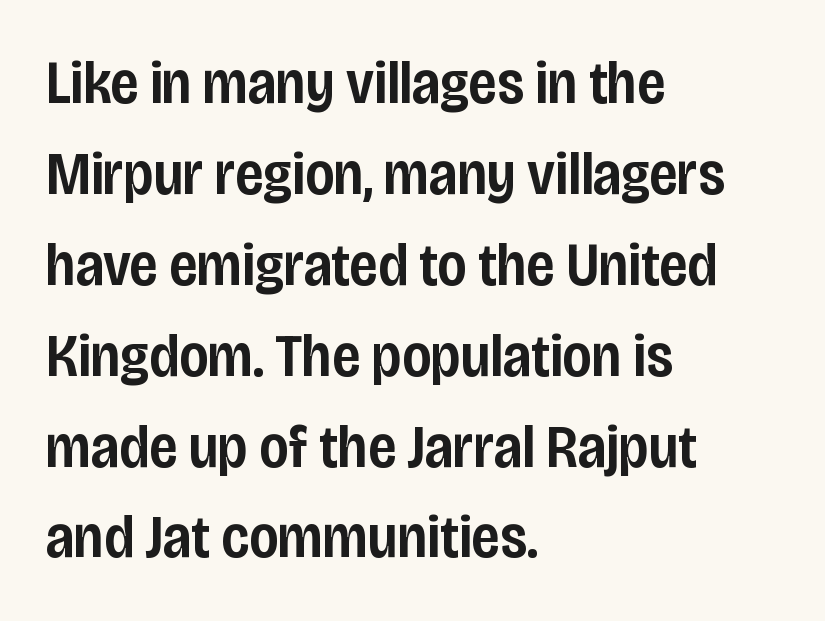
The image shows 61 px semibold, condensed sans-serif type, upright; set left-aligned, normal line spacing (1.49x), normal letter spacing, not underlined; low stroke contrast and a large x-height.
